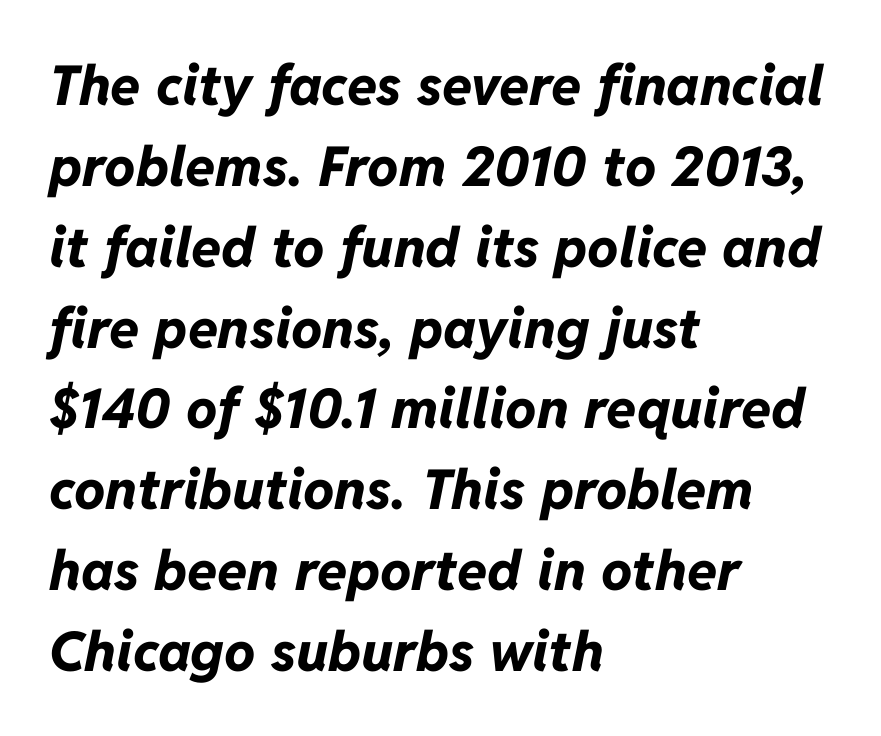
The image shows 55 px bold type, italic (leaning right); set left-aligned, normal line spacing (1.47x), normal letter spacing, not underlined; low stroke contrast and a medium x-height.
